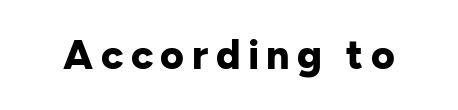
Glance below the letters and you will spot only blank space. Think of a printed novel: that variable character pitch is what you see here. This rendering employs a face without finishing strokes, i.e., a sans-serif. Caption: bold face, heavy strokes.
